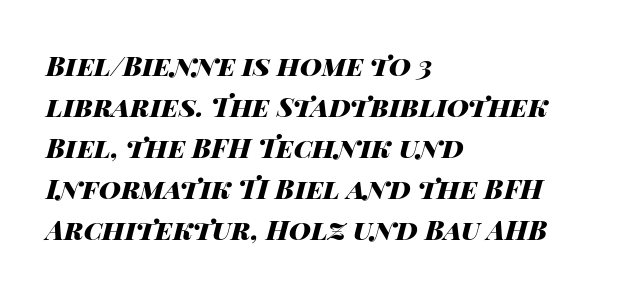
Q: Is the text bold? A: Yes.
Q: Is the text italic (slanted)? A: Yes, it leans right by about 14 degrees.
Q: Is the text underlined? A: No.
Q: How is the paragraph aligned? A: Left-aligned.
Q: Is the spacing between letters normal or unusually wide? A: Normal.
Q: Is the spacing between lines tight, normal or loose? A: Normal.
